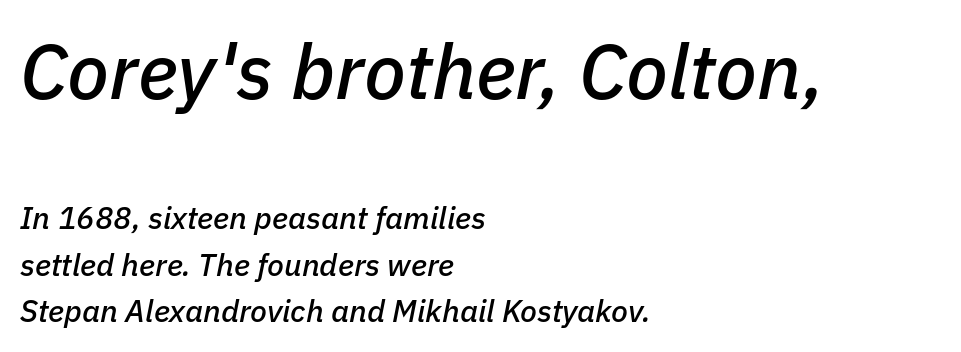
The image shows 77 px text type, italic (leaning right); set left-aligned, normal line spacing (1.5x), normal letter spacing, not underlined; the first (top) block is 2.48x larger; low stroke contrast and a medium x-height.
